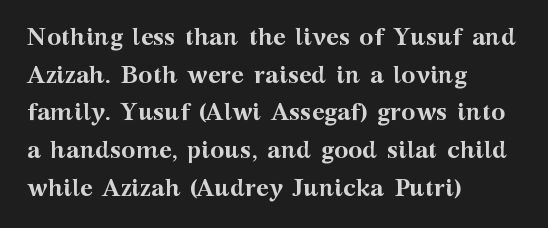
Q: Is the text bold? A: Yes.
Q: Is the text italic (slanted)? A: No, it is upright.
Q: Is the text underlined? A: No.
Q: How is the paragraph aligned? A: Left-aligned.
Q: Is the spacing between letters normal or unusually wide? A: Normal.
Q: Is the spacing between lines tight, normal or loose? A: Normal.
